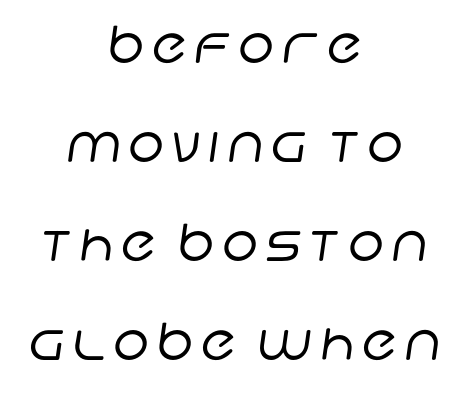
The image shows 51 px regular-weight sans-serif type; set centered, loose line spacing (1.94x), not underlined; low stroke contrast and a large x-height.
